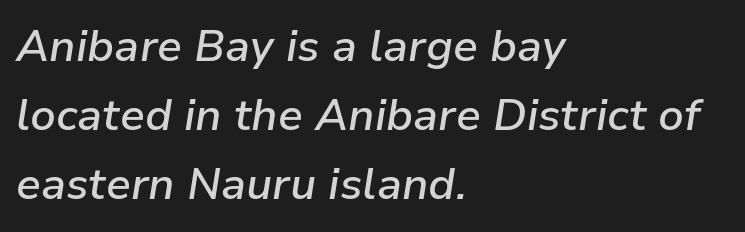
Q: Is the text bold? A: Semi-bold.
Q: Is the text italic (slanted)? A: Yes, it leans right by about 9 degrees.
Q: Is the text underlined? A: No.
Q: How is the paragraph aligned? A: Left-aligned.
Q: Is the spacing between letters normal or unusually wide? A: Normal.
Q: Is the spacing between lines tight, normal or loose? A: Normal.
Q: Width (condensed, normal, or wide)? A: Normal.
Q: Stroke contrast? A: Low.
Q: x-height? A: Medium.
Q: Monospaced? A: No.
